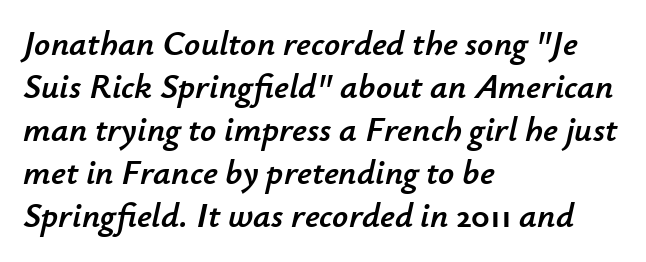
{"italic": "yes", "lean": "right", "slant_degrees": 12, "width": "normal", "stroke_contrast": "low", "x_height": "small", "monospaced": "no", "underline": "no", "align": "left", "line_spacing_ratio": 1.23, "letter_spacing": "normal", "letter_spacing_em": 0.0, "glyph_px": 35}
